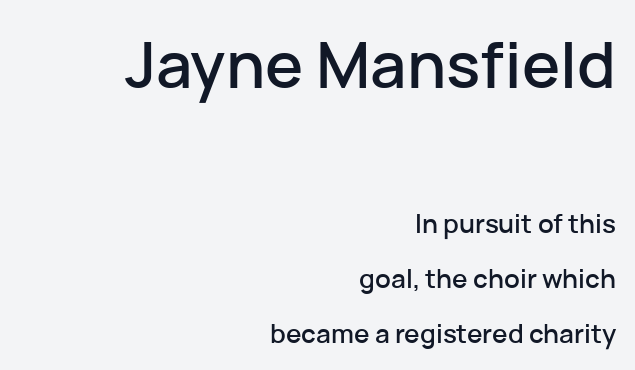
The image shows 64 px sans-serif type, upright; set right-aligned, loose line spacing (2.11x), normal letter spacing, not underlined; the first (top) block is 2.46x larger; low stroke contrast and a medium x-height.
